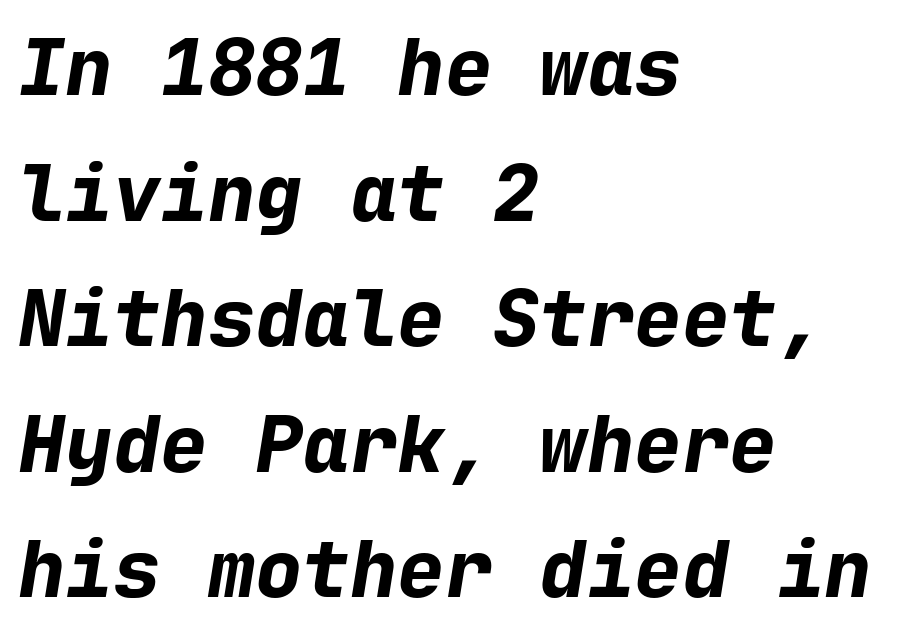
{"italic": "yes", "lean": "right", "slant_degrees": 9, "bold": "yes", "weight": "bold", "width": "normal", "stroke_contrast": "low", "x_height": "medium", "monospaced": "yes", "underline": "no", "align": "left", "line_spacing": "normal", "line_spacing_ratio": 1.59, "letter_spacing": "normal", "letter_spacing_em": 0.0, "glyph_px": 79}
